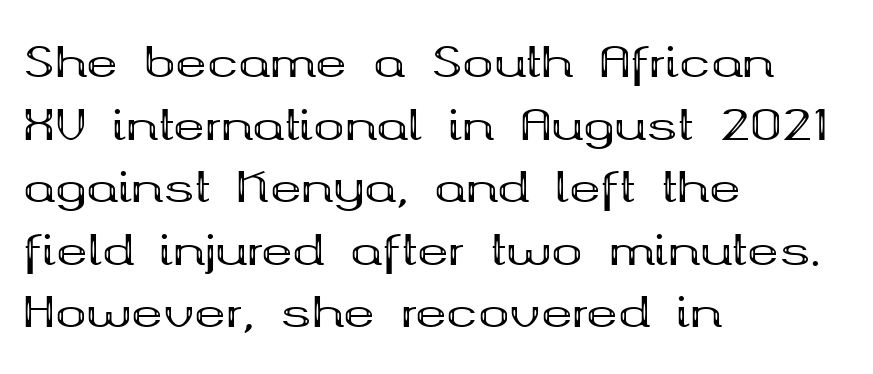
Descenders are the only things crossing below the line. The face used here is proportionally spaced, like ordinary book or web type. Teacher's note: observe the even left margin — that is flush-left alignment. What stands out about the letter spacing? Nothing — it is the standard amount. The strokes are fattened all the way to bold.
